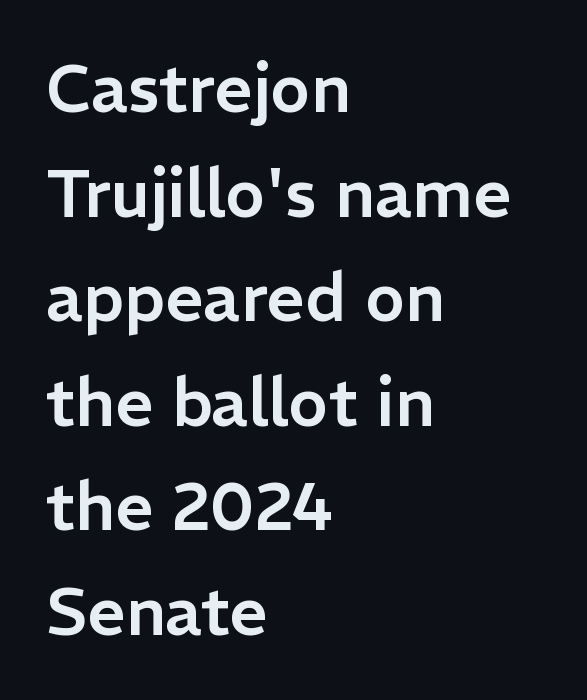
Compared with typical body copy, the letter spacing here is the same. Posture: straight, roman, zero tilt. The block of text has a typical density, with ordinary space between rows. Rule under the text: the space is simply empty. Does the type have serifs? No, each stem ends abruptly. Left-aligned paragraph, ragged on the right.
